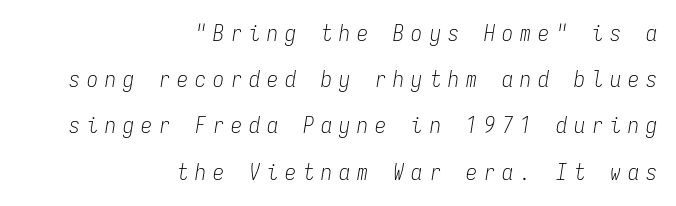
Caption: multi-line text, flush right, ragged left. The passage shown leans; its letterforms are oblique. The gaps between neighbouring characters are conspicuously large. The specimen omits any rule beneath the text block's lines.
